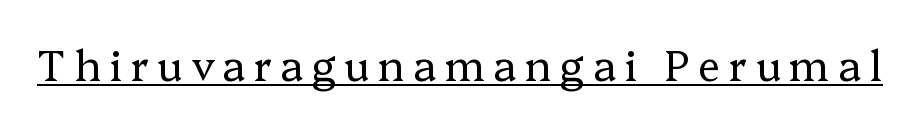
The rendering uses the underline text-decoration. Summary of weight: not heavy and not bold. This sample has the flowing, uneven cadence of proportional lettering. Is there any slant? The stems are plumb. There is plenty of visible air inserted between adjacent glyphs. Note: serifs present on the glyphs.
